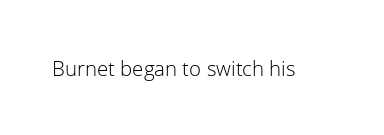
The space directly below the letters is spotless. Quick note: not italic, upright. The line texture is even and compact thanks to regular tracking. These glyphs show unthickened strokes, regular width or finer.
